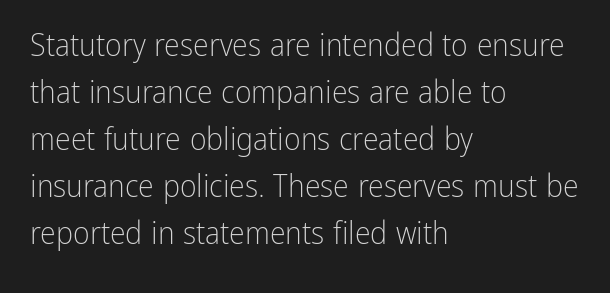
The font's upright variant was chosen for this text. No feet cap the strokes, marking this as sans-serif type. You could not count columns in this text — the font is proportionally spaced. Glance below the letters and you will spot only blank space.
